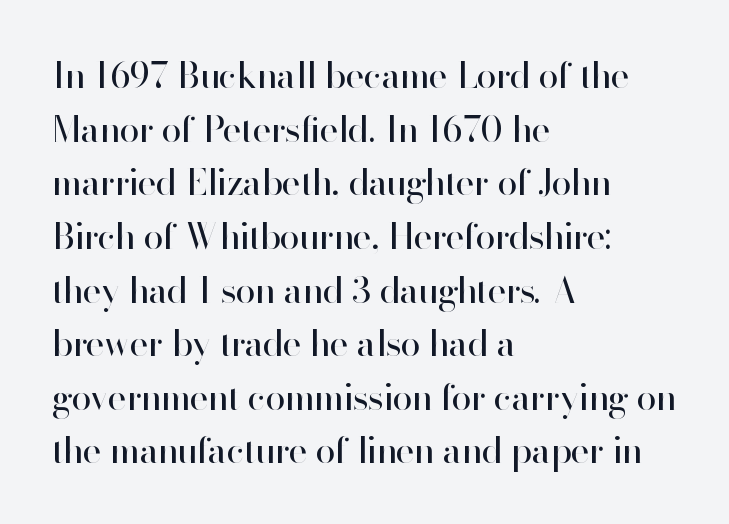
A typesetter would call this proportional, since set widths differ per character. Check the space under the baseline: it is left empty. No heavy texture on the line: the type isn't bold. Which margin do the lines hug? The left one — the right edge is uneven.
